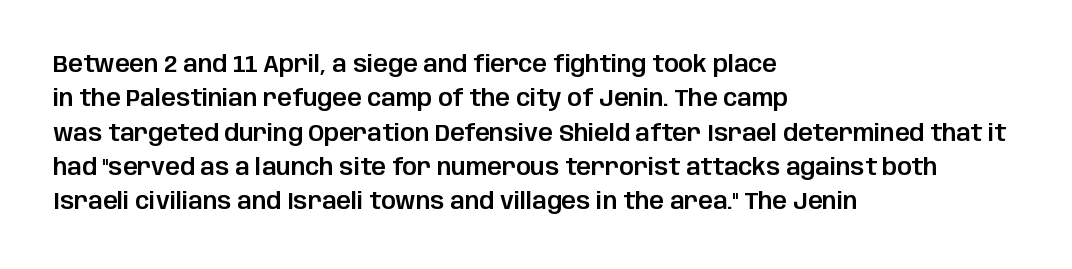
Q: Is the text italic (slanted)? A: No, it is upright.
Q: Is the text underlined? A: No.
Q: How is the paragraph aligned? A: Left-aligned.
Q: Is the spacing between letters normal or unusually wide? A: Normal.
Q: Is the spacing between lines tight, normal or loose? A: Normal.
